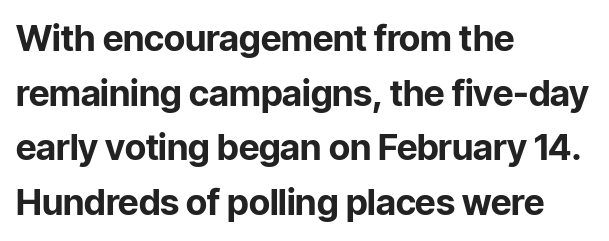
Q: Is the text bold? A: Yes.
Q: Is the text italic (slanted)? A: No, it is upright.
Q: Is the typeface a serif or a sans-serif typeface? A: Sans-serif.
Q: Is the text underlined? A: No.
Q: How is the paragraph aligned? A: Left-aligned.
Q: Is the spacing between letters normal or unusually wide? A: Normal.
Q: Is the spacing between lines tight, normal or loose? A: Normal.
Q: Width (condensed, normal, or wide)? A: Normal.
Q: Stroke contrast? A: Low.
Q: x-height? A: Medium.
Q: Monospaced? A: No.
